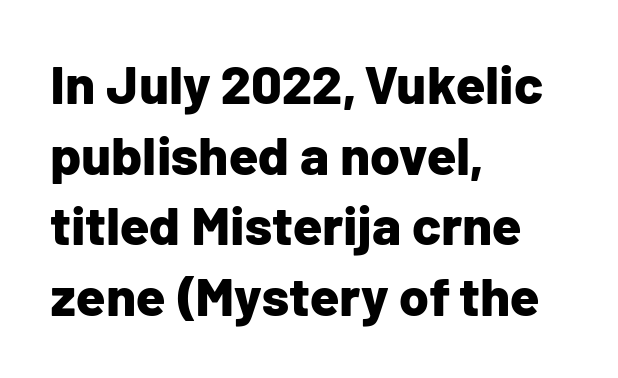
Tall strokes in this sample are plumb rather than angled. Line starts are locked; line ends wander. There is no visible air inserted between adjacent glyphs. Interline gaps are of average width in this sample. You can tell from the bare stems that sans-serif type was used.
